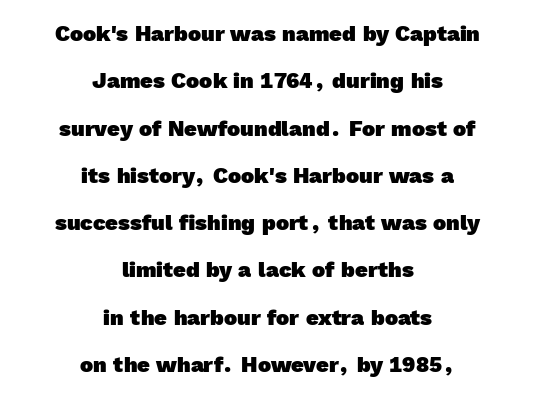
Q: Is the text bold? A: Yes.
Q: Is the text underlined? A: No.
Q: How is the paragraph aligned? A: Centered.
Q: Is the spacing between letters normal or unusually wide? A: Normal.
Q: Is the spacing between lines tight, normal or loose? A: Loose.
